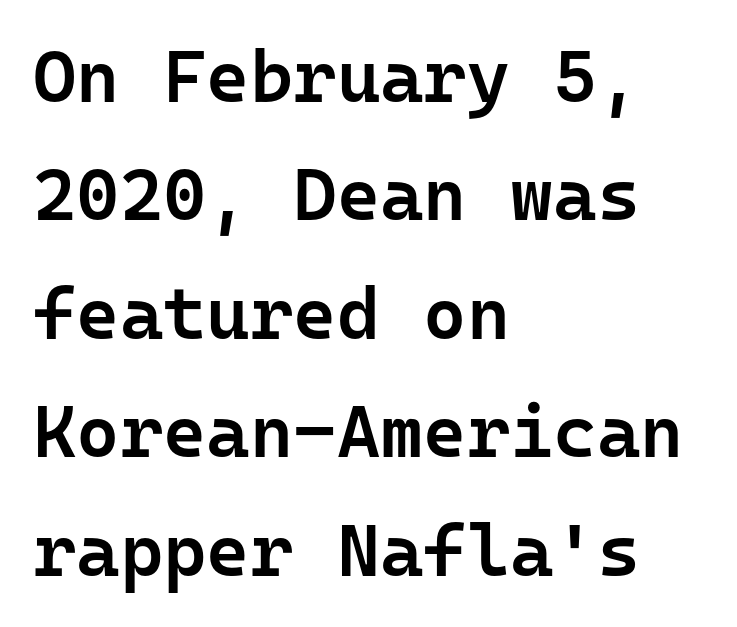
The passage shown is typeset with a sans-serif family. A typesetter would call this monospace, since all characters share one set width. A bit beefed up — I'd call it semibold rather than bold. Glance below the letters and you will spot only blank space. Unlike italic type, these characters show no tilt at all.
